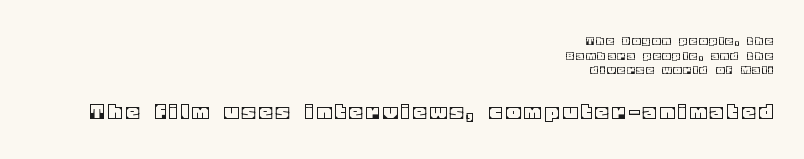
Q: Is the text italic (slanted)? A: No, it is upright.
Q: Is the text underlined? A: No.
Q: How is the paragraph aligned? A: Right-aligned.
Q: Is the spacing between lines tight, normal or loose? A: Tight.
Q: Which block of text is set in a larger size, the first (top) or the second (bottom)? A: The second (bottom) one.
